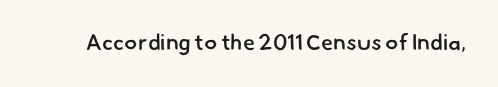
{"bold": "semi", "underline": "no", "letter_spacing": "normal", "letter_spacing_em": 0.0, "glyph_px": 22}
